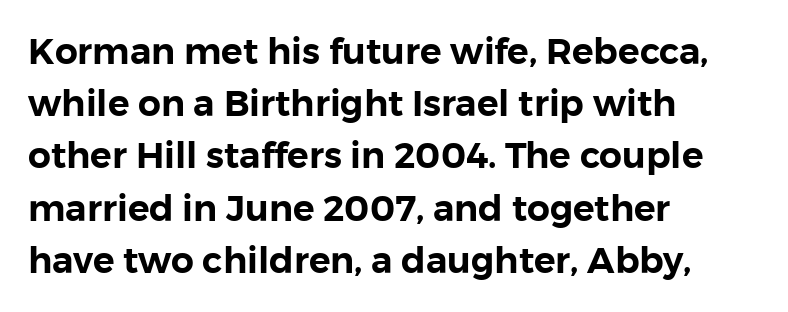
{"serif": "no", "italic": "no", "width": "normal", "stroke_contrast": "low", "x_height": "medium", "monospaced": "no", "underline": "no", "align": "left", "line_spacing": "normal", "line_spacing_ratio": 1.45, "letter_spacing": "normal", "letter_spacing_em": 0.0, "glyph_px": 36}
